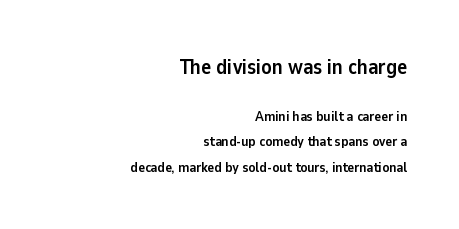
The image shows 21 px bold type, upright; set right-aligned, line spacing 1.79x, normal letter spacing, not underlined; the first (top) block is 1.5x larger.
